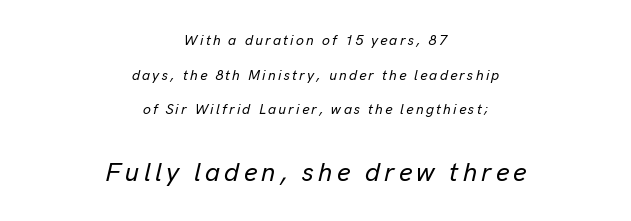
{"italic": "yes", "lean": "right", "slant_degrees": 13, "underline": "no", "align": "center", "line_spacing": "loose", "line_spacing_ratio": 2.47, "larger_block": "second", "size_ratio": 1.86, "glyph_px": 26}
